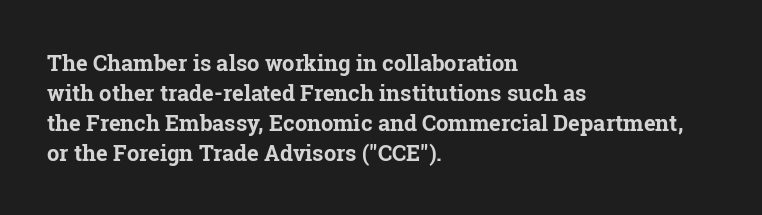
Q: Is the text bold? A: Yes.
Q: Is the text italic (slanted)? A: No, it is upright.
Q: Is the text underlined? A: No.
Q: How is the paragraph aligned? A: Left-aligned.
Q: Is the spacing between letters normal or unusually wide? A: Normal.
Q: Is the spacing between lines tight, normal or loose? A: Normal.
